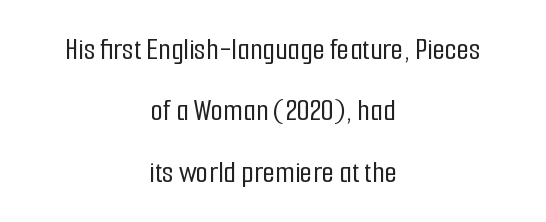
Decoration check: the copy has no underline. The rendering uses natural spacing where letterforms have individual widths. Observe the ordinary spacing: letters are neighbours, not strangers. Loosely led — the rows are spread out. The font family rendered here belongs to the sans-serif group. A typesetter would mark this as roman, not italic.
